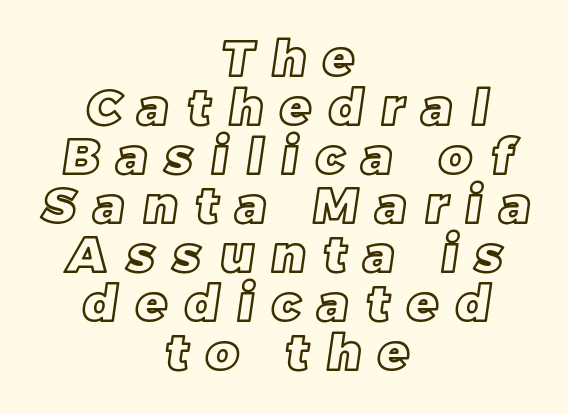
{"width": "normal", "x_height": "large", "monospaced": "no", "underline": "no", "align": "center", "line_spacing": "tight", "line_spacing_ratio": 0.98, "letter_spacing": "wide", "letter_spacing_em": 0.36, "glyph_px": 50}
